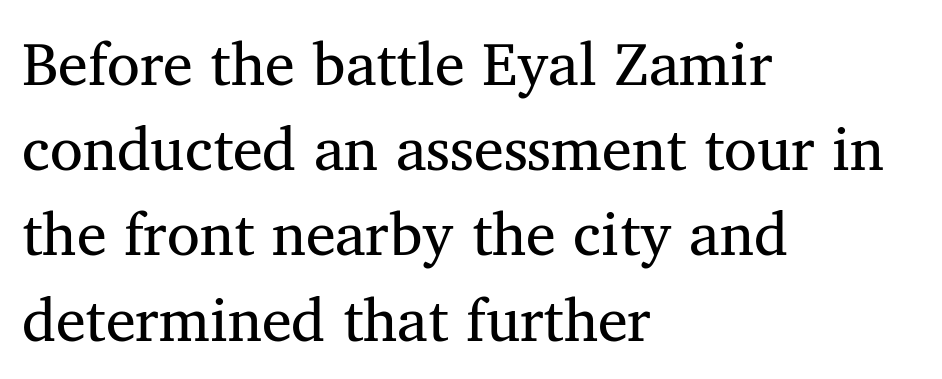
The image shows 60 px serif type; set left-aligned, normal line spacing (1.42x), normal letter spacing, not underlined; medium stroke contrast and a medium x-height.
